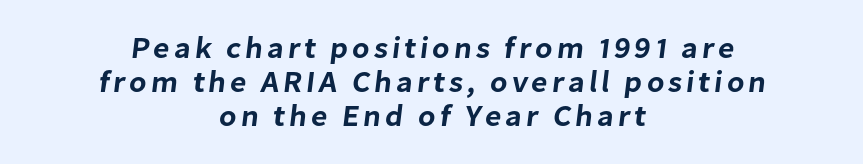
The rendering uses a small line-height, squeezing the rows. A bare baseline throughout the passage. Short and long lines alike share a common midpoint. A typesetter would call this proportional, since set widths differ per character. The passage shown is typeset with a sans-serif family.
